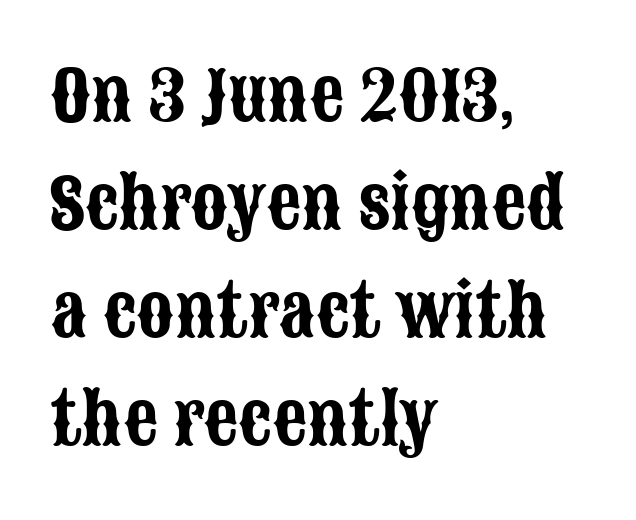
The rendering uses natural spacing where letterforms have individual widths. Does the leading feel generous? No, just average. Reading down the block, your eye returns to a fixed left position each line. The space directly below the letters is spotless. The lettering holds an erect, upright posture throughout.
